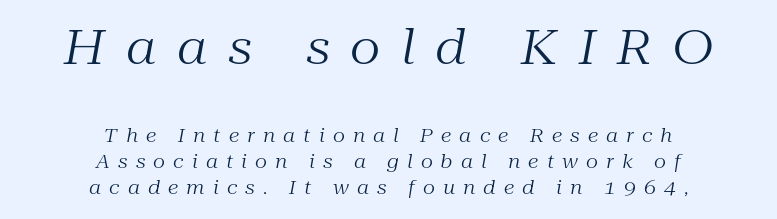
The image shows 48 px regular-weight serif type, italic (leaning right); set centered, normal line spacing (1.38x), unusually wide letter spacing (+0.43 em), not underlined; the first (top) block is 2.53x larger; medium stroke contrast and a medium x-height.
